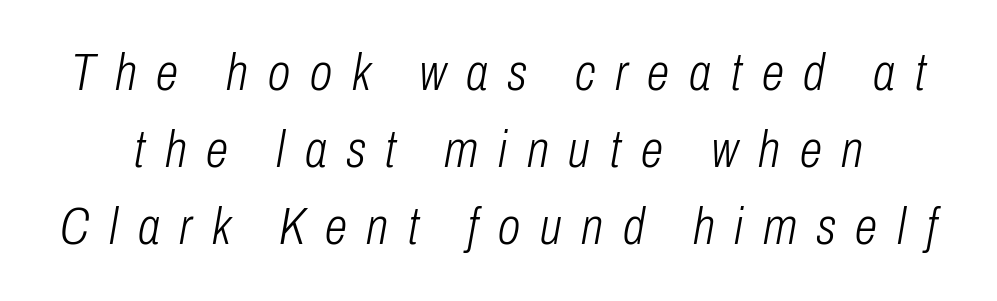
{"italic": "yes", "lean": "right", "slant_degrees": 10, "bold": "no", "weight": "light", "width": "condensed", "stroke_contrast": "low", "x_height": "medium", "monospaced": "no", "underline": "no", "line_spacing": "normal", "line_spacing_ratio": 1.51, "letter_spacing": "wide", "letter_spacing_em": 0.39, "glyph_px": 51}
